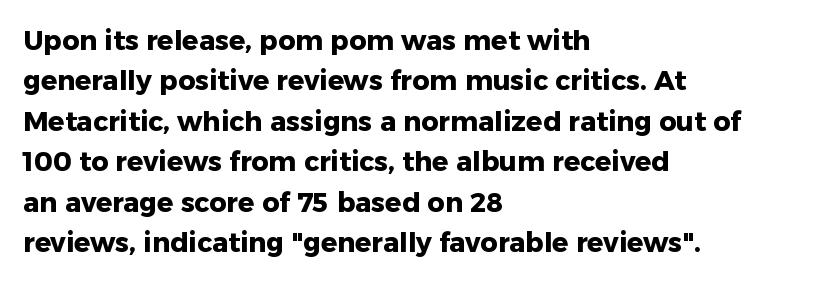
Look at the tracking — it's just the regular setting, nothing added. A classic flush-left, rag-right setting is used for this passage. Lines of text with bare space underneath. The font's upright variant was chosen for this text.
